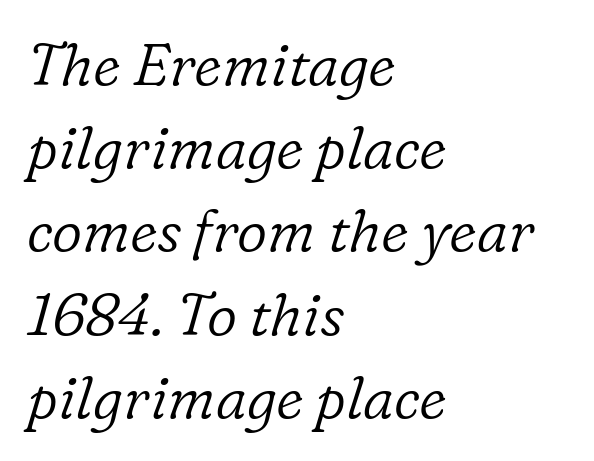
{"serif": "yes", "italic": "yes", "lean": "right", "slant_degrees": 16, "bold": "no", "weight": "light", "width": "normal", "stroke_contrast": "low", "x_height": "medium", "monospaced": "no", "underline": "no", "align": "left", "line_spacing": "normal", "line_spacing_ratio": 1.41, "letter_spacing": "normal", "letter_spacing_em": 0.0, "glyph_px": 59}
